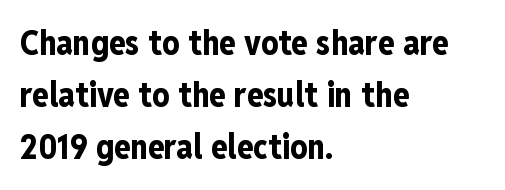
Does extra space separate the letters? No, they use regular spacing. Proportional: the letters do not fall into vertical columns. Letterform terminals end flat and unadorned throughout the passage. In terms of leading, this rendering sits right in the middle. Every stem runs plumb, perpendicular to the baseline.
